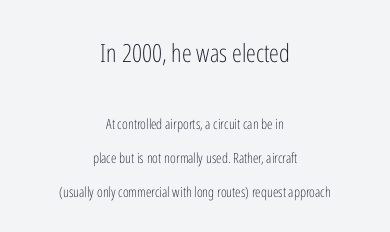
Casual observation: everything's sitting right in the middle. Nothing unusual about the tracking: characters are spaced as the font intends. Reading top to bottom, the characters get smaller at the block break. Plain, unruled lines of type. The letters stand upright; this is a roman face. Heft: none added — not bold.
